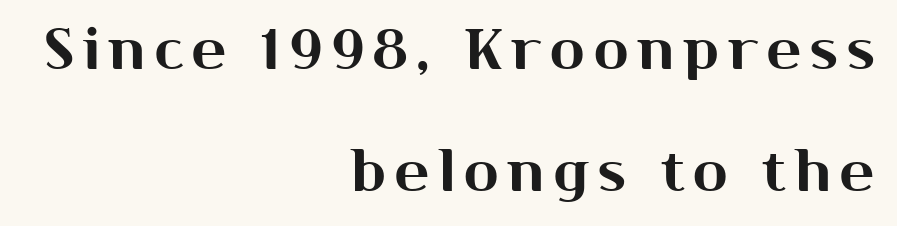
{"serif": "no", "italic": "no", "width": "normal", "stroke_contrast": "medium", "x_height": "medium", "monospaced": "no", "underline": "no", "align": "right", "line_spacing": "loose", "line_spacing_ratio": 2.14, "glyph_px": 57}
